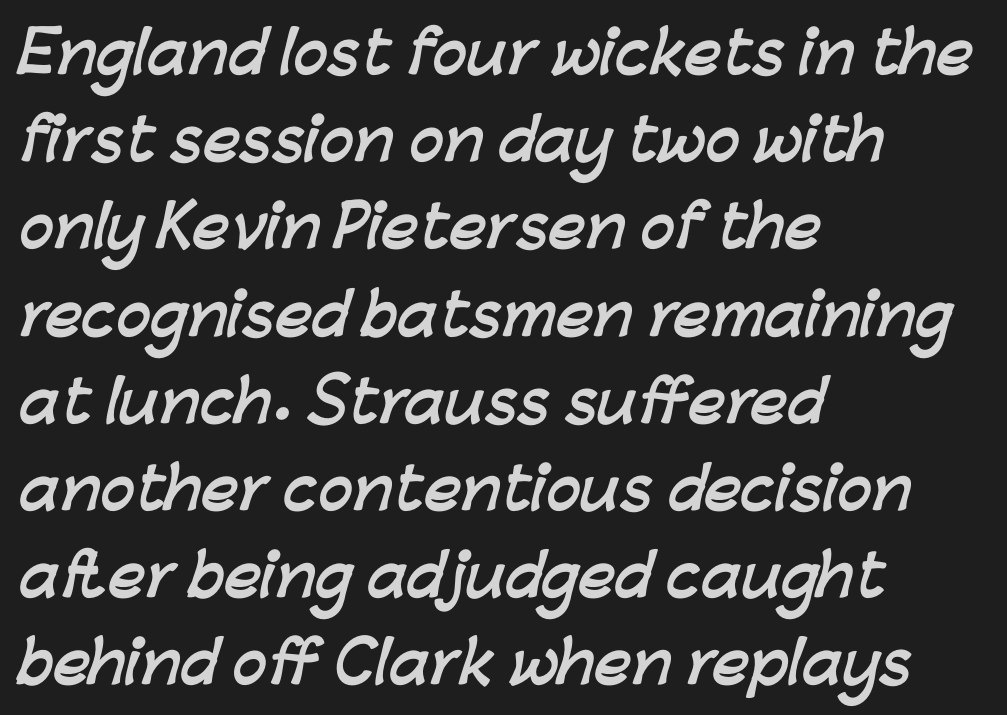
No feet cap the strokes, marking this as sans-serif type. Normally led — the rows are evenly, conventionally spaced. Varying glyph widths throughout — classic text-font behaviour. The lines are quadded left. Strong, thick strokes mark this as bold type.
